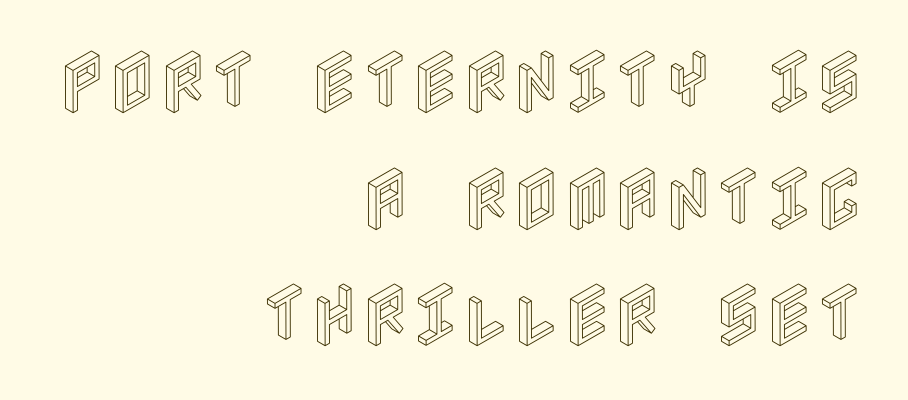
{"italic": "no", "width": "condensed", "x_height": "large", "underline": "no", "align": "right", "line_spacing": "normal", "line_spacing_ratio": 1.69, "letter_spacing": "normal", "letter_spacing_em": 0.0, "glyph_px": 69}
